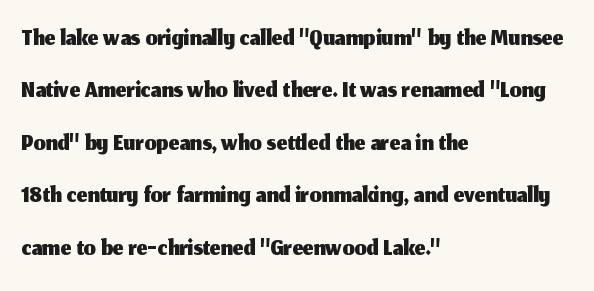
Q: Is the text italic (slanted)? A: No, it is upright.
Q: Is the typeface a serif or a sans-serif typeface? A: Sans-serif.
Q: Is the text underlined? A: No.
Q: How is the paragraph aligned? A: Left-aligned.
Q: Is the spacing between letters normal or unusually wide? A: Normal.
Q: Is the spacing between lines tight, normal or loose? A: Normal.
Q: Width (condensed, normal, or wide)? A: Normal.
Q: Stroke contrast? A: Medium.
Q: x-height? A: Medium.
Q: Monospaced? A: No.
